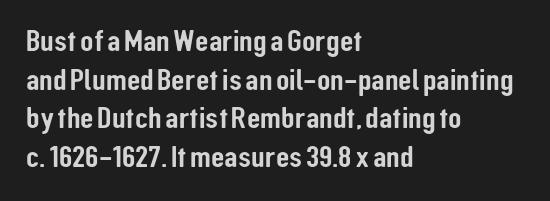
The font family rendered here belongs to the sans-serif group. Do the characters align in a grid? No, the font is proportional. Honestly, there is no underline to notice here at all. Normally led — the rows are evenly, conventionally spaced.
